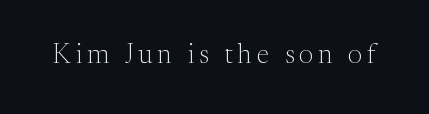
The space directly below the letters is spotless. The letters look calm and open, with moderate or lighter stems. Notice how the stems are strictly vertical — no italics here.
